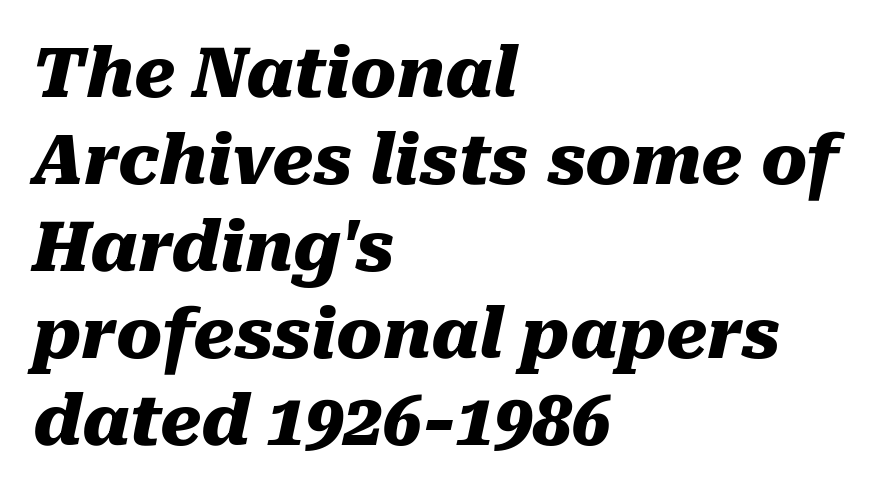
The image shows 69 px heavy type, italic (leaning right); set left-aligned, normal line spacing (1.26x), normal letter spacing, not underlined; medium stroke contrast and a medium x-height.
